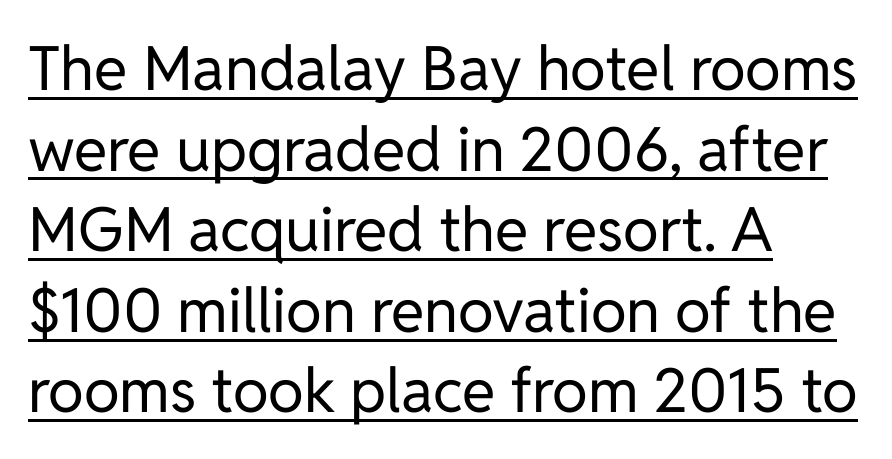
Q: Is the text bold? A: No.
Q: Is the text italic (slanted)? A: No, it is upright.
Q: Is the typeface a serif or a sans-serif typeface? A: Sans-serif.
Q: Is the text underlined? A: Yes.
Q: How is the paragraph aligned? A: Left-aligned.
Q: Is the spacing between letters normal or unusually wide? A: Normal.
Q: Is the spacing between lines tight, normal or loose? A: Normal.
Q: Width (condensed, normal, or wide)? A: Normal.
Q: Stroke contrast? A: Low.
Q: x-height? A: Medium.
Q: Monospaced? A: No.
